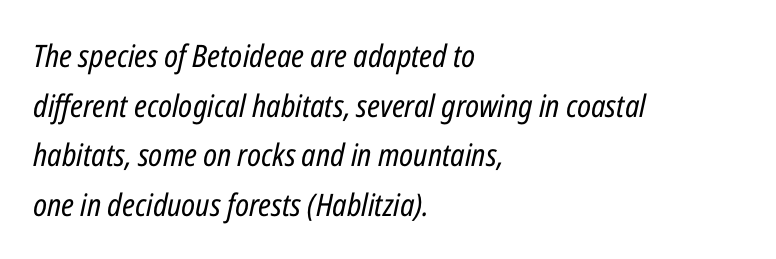
The image shows 31 px regular-weight, condensed type, italic (leaning right); set left-aligned, normal line spacing (1.6x), normal letter spacing, not underlined; low stroke contrast and a medium x-height.
